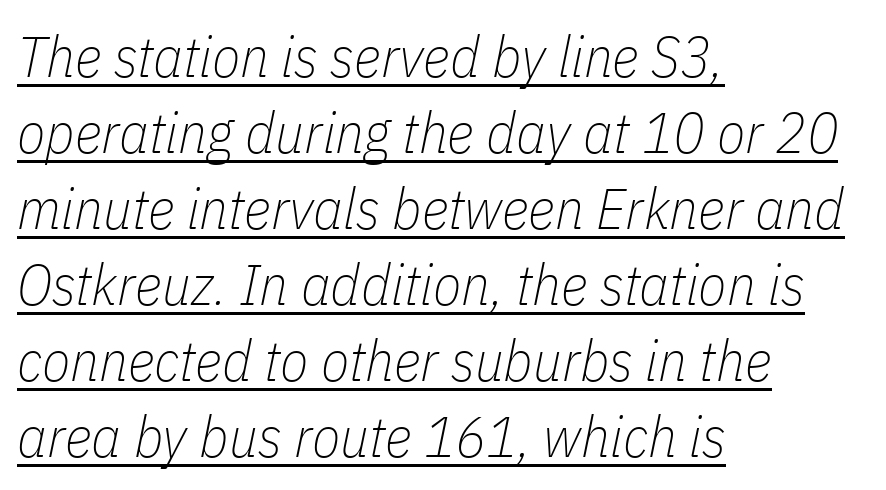
The image shows 58 px thin, condensed type, italic (leaning right); set left-aligned, normal line spacing (1.31x), normal letter spacing, underlined; low stroke contrast and a medium x-height.
